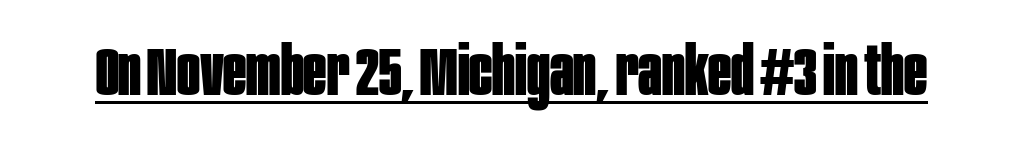
Does the lettering tilt? It doesn't — this is upright. Tracking here is standard; glyphs follow each other at the usual distance. Unlike a traditional serif, this face leaves its strokes unadorned. Heavy-handed strokes throughout: this text is bold.
